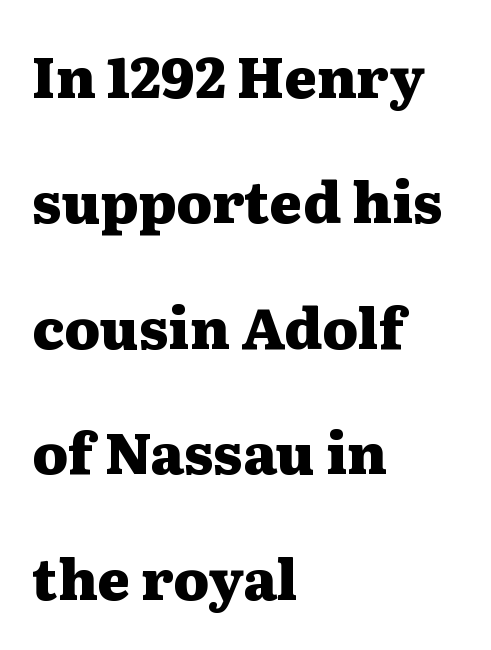
Posture: upright roman. Note the varied advance widths — an 'i' is clearly narrower than an 'm'. No extra tracking has been applied to these lines. The passage shown is emphatically bold. Each letter's strokes conclude with small projecting serifs.
